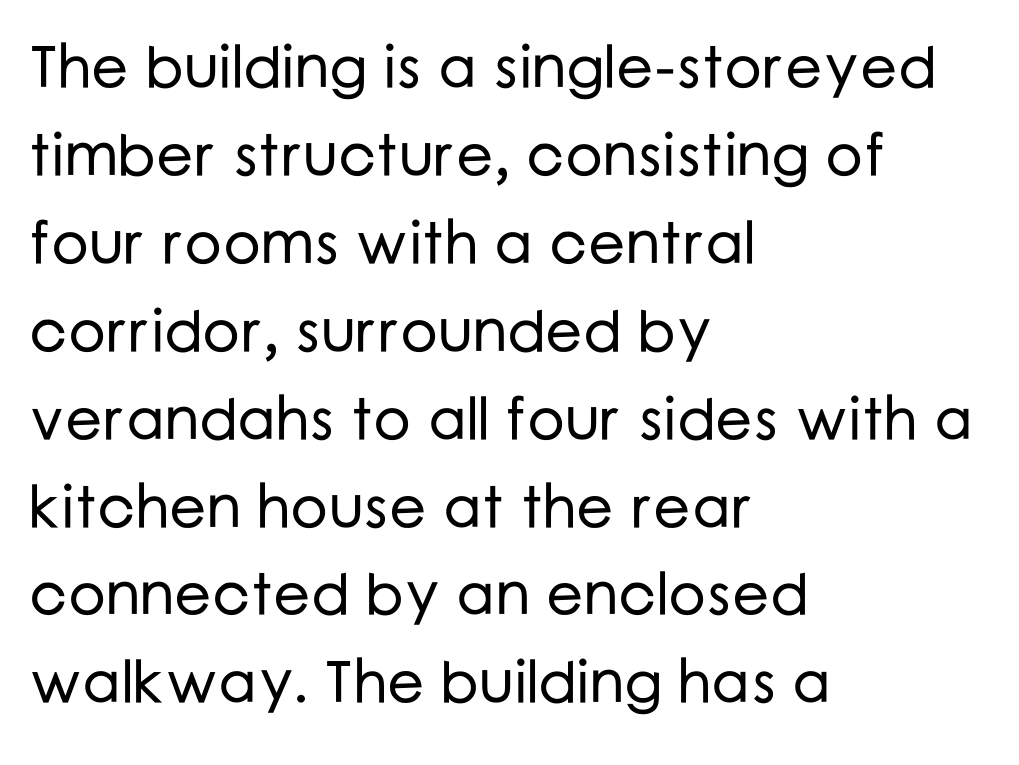
The image shows 59 px sans-serif type, upright; set left-aligned, normal line spacing (1.49x), normal letter spacing, not underlined; low stroke contrast and a medium x-height.
